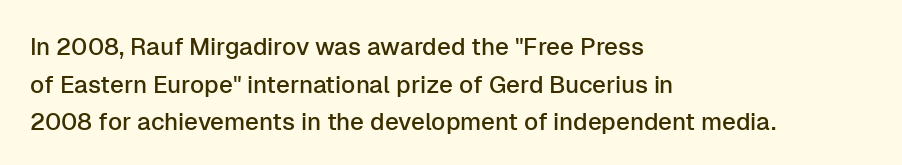
Q: Is the text italic (slanted)? A: No, it is upright.
Q: Is the text underlined? A: No.
Q: How is the paragraph aligned? A: Left-aligned.
Q: Is the spacing between letters normal or unusually wide? A: Normal.
Q: Is the spacing between lines tight, normal or loose? A: Normal.
